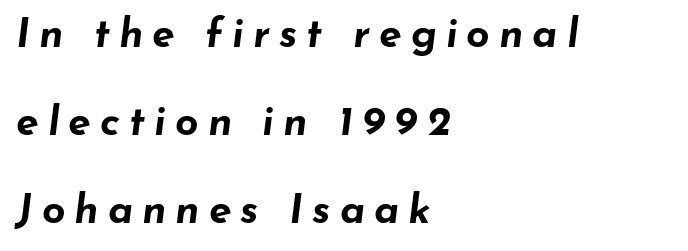
{"italic": "yes", "lean": "right", "slant_degrees": 7, "bold": "yes", "weight": "bold", "width": "wide", "stroke_contrast": "low", "x_height": "small", "monospaced": "no", "underline": "no", "align": "left", "line_spacing": "loose", "line_spacing_ratio": 2.15, "letter_spacing": "wide", "letter_spacing_em": 0.22, "glyph_px": 41}
